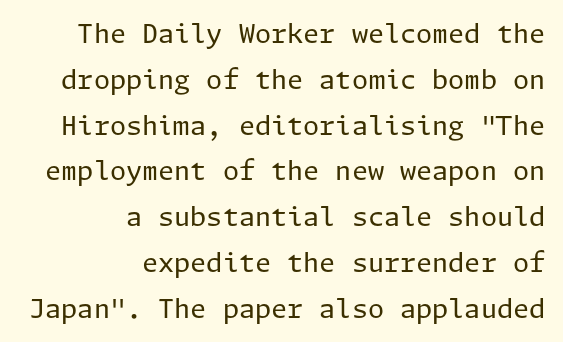
Q: Is the text bold? A: No.
Q: Is the text italic (slanted)? A: No, it is upright.
Q: Is the text underlined? A: No.
Q: How is the paragraph aligned? A: Right-aligned.
Q: Is the spacing between letters normal or unusually wide? A: Normal.
